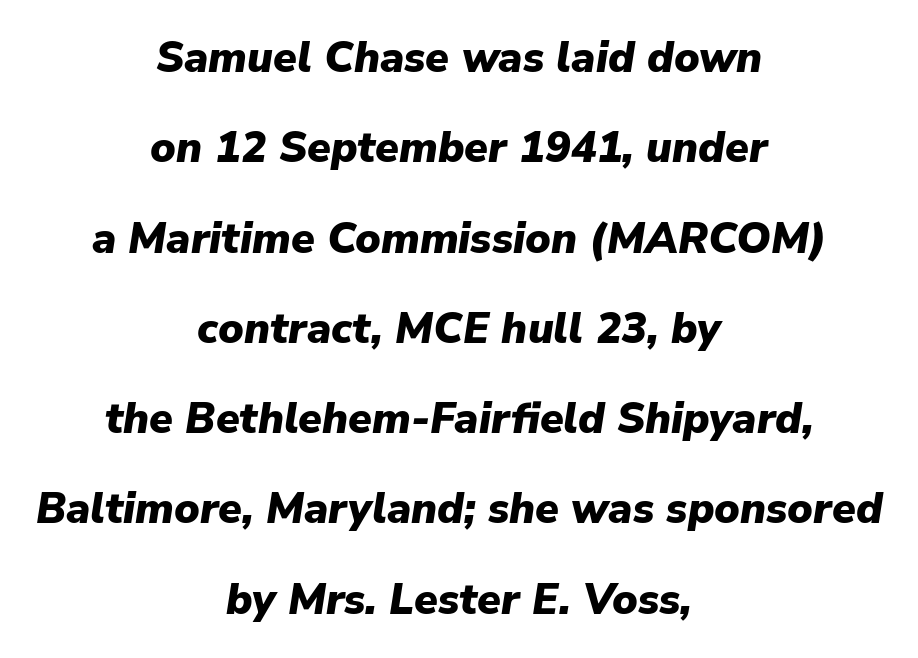
The image shows 43 px heavy type, italic (leaning right); set centered, loose line spacing (2.1x), normal letter spacing, not underlined; low stroke contrast and a medium x-height.
